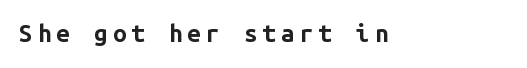
The image shows 24 px bold type, upright; set unusually wide letter spacing (+0.22 em), not underlined.
